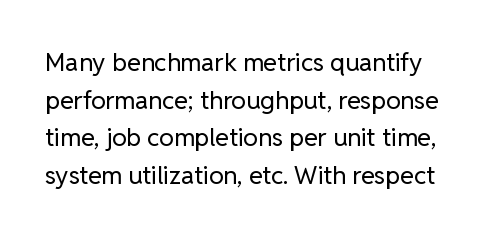
Q: Is the text bold? A: No.
Q: Is the text italic (slanted)? A: No, it is upright.
Q: Is the text underlined? A: No.
Q: Is the spacing between letters normal or unusually wide? A: Normal.
Q: Is the spacing between lines tight, normal or loose? A: Normal.
